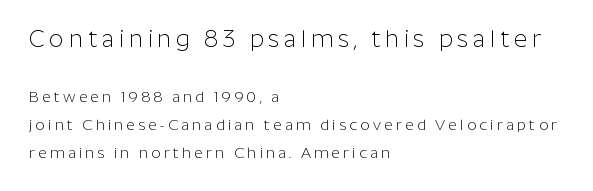
{"italic": "no", "bold": "no", "underline": "no", "align": "left", "line_spacing_ratio": 1.86, "letter_spacing": "wide", "letter_spacing_em": 0.21, "larger_block": "first", "size_ratio": 1.53, "glyph_px": 23}
